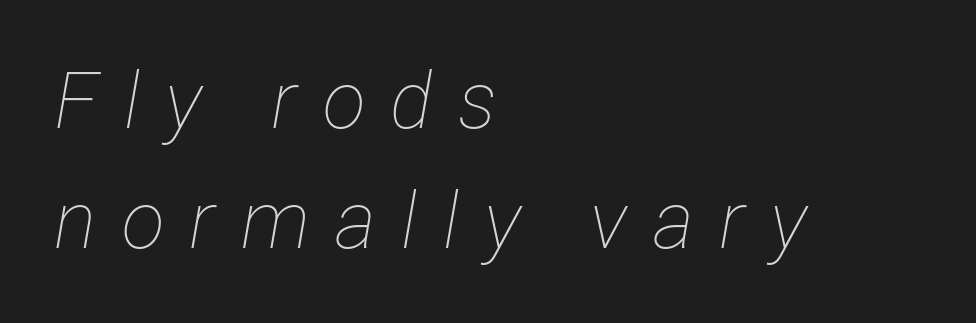
The image shows 79 px thin, condensed type, italic (leaning right); set left-aligned, normal line spacing (1.52x), unusually wide letter spacing (+0.32 em), not underlined; low stroke contrast and a medium x-height.
